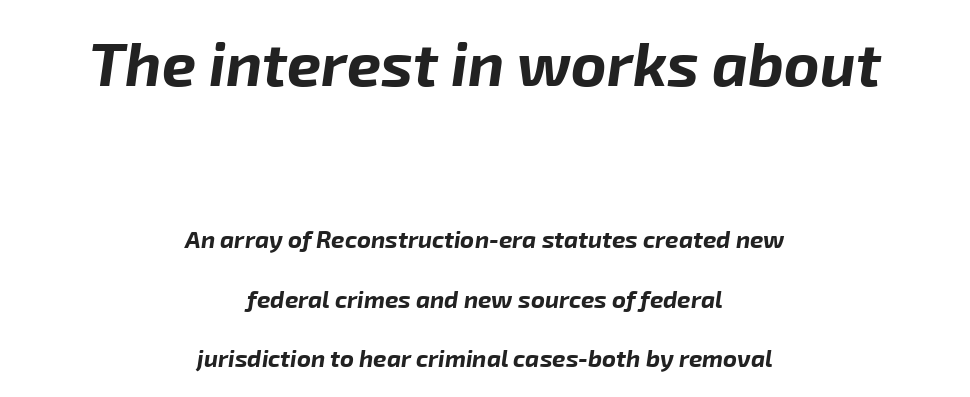
The image shows 61 px bold type, italic (leaning right); set centered, loose line spacing (2.47x), normal letter spacing, not underlined; the first (top) block is 2.54x larger; low stroke contrast and a medium x-height.
